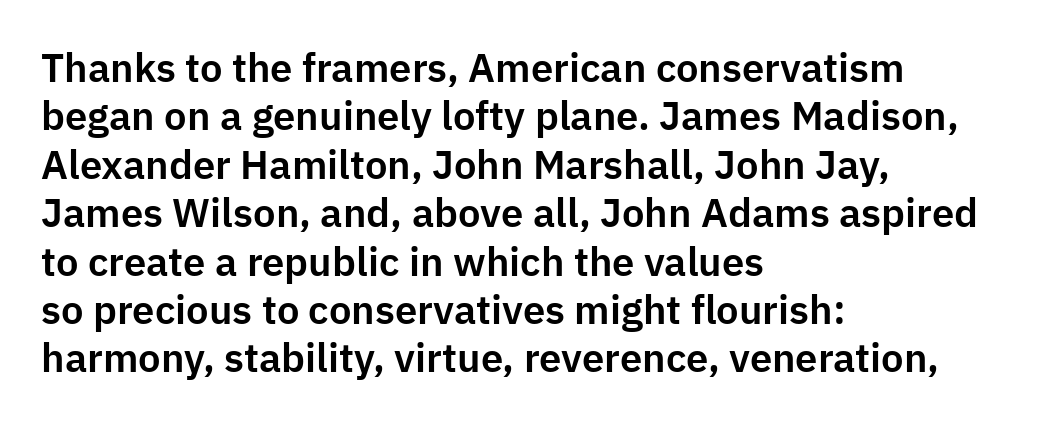
Check where the strokes stop: nothing finishes them off — pure sans. Proportional: the letters do not fall into vertical columns. How are the letters spaced? Ordinarily, with no added tracking. The lettering holds an erect, upright posture throughout. Each row of text sits above clean, open space.
